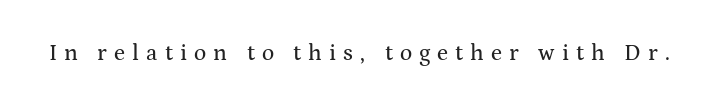
The image shows 23 px text type, upright; set unusually wide letter spacing (+0.31 em), not underlined.
